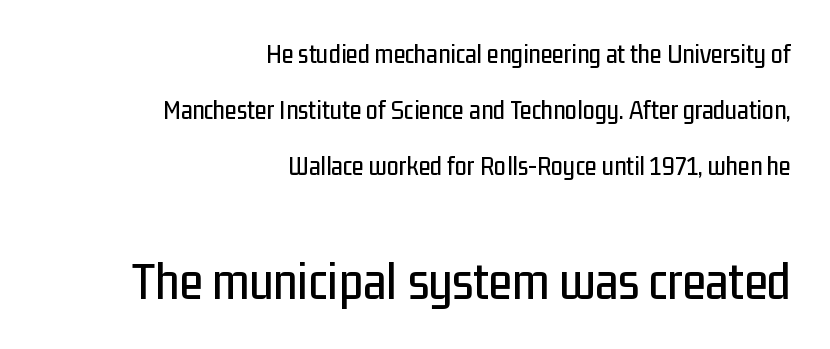
{"serif": "no", "italic": "no", "width": "condensed", "stroke_contrast": "low", "x_height": "medium", "monospaced": "no", "underline": "no", "align": "right", "line_spacing": "loose", "line_spacing_ratio": 2.08, "letter_spacing": "normal", "letter_spacing_em": 0.0, "larger_block": "second", "size_ratio": 2.0, "glyph_px": 54}
